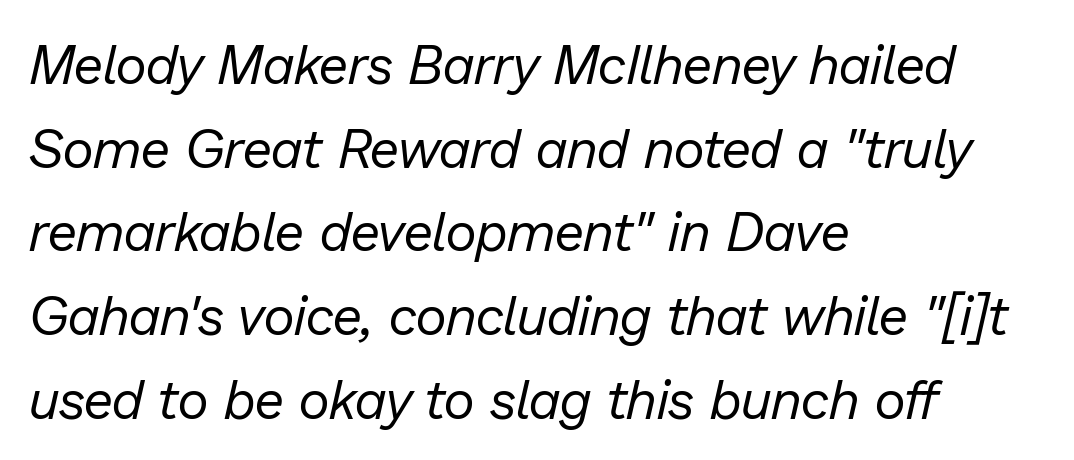
{"italic": "yes", "lean": "right", "slant_degrees": 13, "bold": "no", "weight": "regular", "width": "normal", "stroke_contrast": "low", "x_height": "medium", "monospaced": "no", "underline": "no", "align": "left", "line_spacing": "normal", "line_spacing_ratio": 1.55, "letter_spacing": "normal", "letter_spacing_em": 0.0, "glyph_px": 54}
